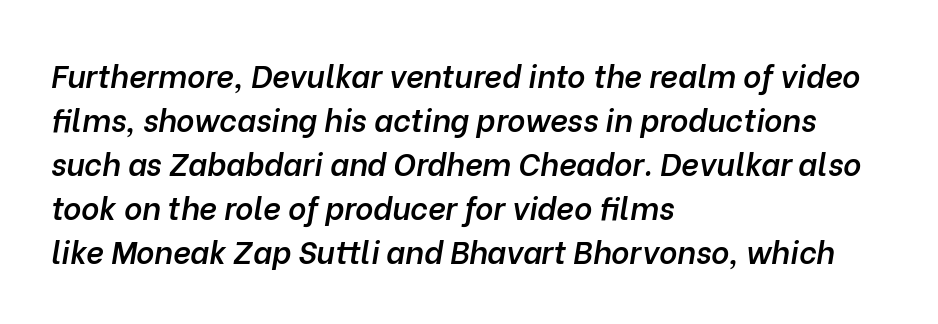
Q: Is the text bold? A: Semi-bold.
Q: Is the text italic (slanted)? A: Yes, it leans right by about 10 degrees.
Q: Is the text underlined? A: No.
Q: How is the paragraph aligned? A: Left-aligned.
Q: Is the spacing between letters normal or unusually wide? A: Normal.
Q: Is the spacing between lines tight, normal or loose? A: Normal.
Q: Width (condensed, normal, or wide)? A: Normal.
Q: Stroke contrast? A: Low.
Q: x-height? A: Medium.
Q: Monospaced? A: No.
